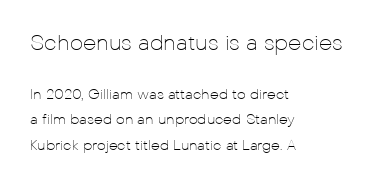
Do the letters lean? They stand straight. This sample is left-justified, so line endings fall wherever the words run out. Stems and bowls with no extra thickness — not bold. Letter spacing: default. Decoration check: the copy has no underline.
